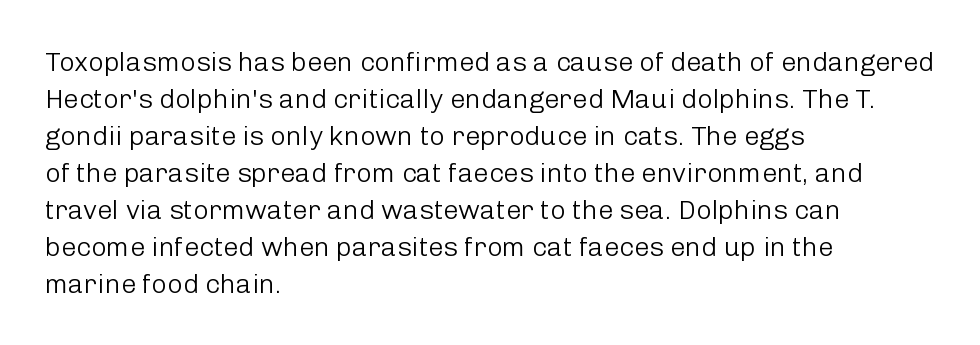
The image shows 27 px text type, upright; set left-aligned, normal line spacing (1.37x), normal letter spacing, not underlined.
